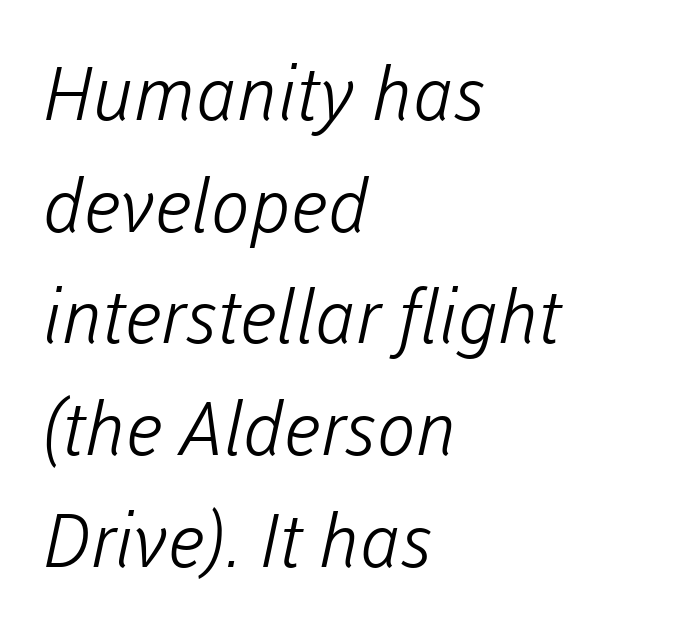
Visually the block forms a straight wall on the left and a jagged coastline on the right. In terms of letterspacing, this is plain default setting. The text was rendered using a sans face with plain stroke endings. Weight: not bold — regular or lighter.
